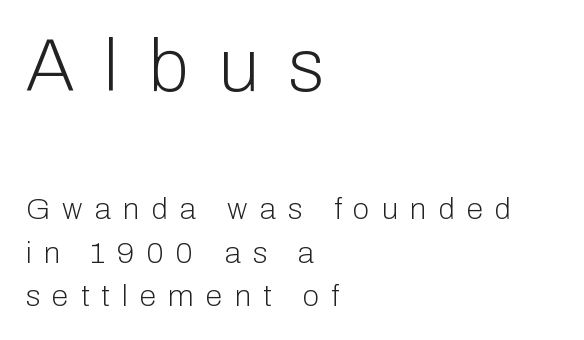
Q: Is the text bold? A: No.
Q: Is the text italic (slanted)? A: No, it is upright.
Q: Is the typeface a serif or a sans-serif typeface? A: Sans-serif.
Q: Is the text underlined? A: No.
Q: How is the paragraph aligned? A: Left-aligned.
Q: Is the spacing between letters normal or unusually wide? A: Unusually wide.
Q: Is the spacing between lines tight, normal or loose? A: Normal.
Q: Which block of text is set in a larger size, the first (top) or the second (bottom)? A: The first (top) one.
Q: Width (condensed, normal, or wide)? A: Normal.
Q: Stroke contrast? A: Low.
Q: x-height? A: Medium.
Q: Monospaced? A: No.
